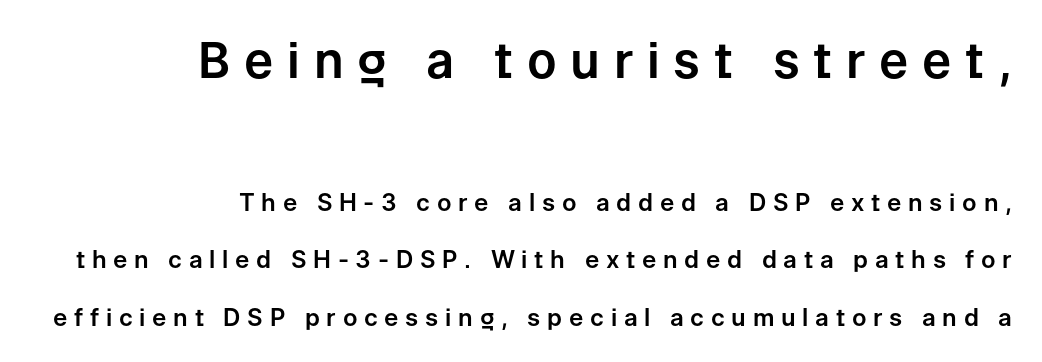
Q: Is the text italic (slanted)? A: No, it is upright.
Q: Is the typeface a serif or a sans-serif typeface? A: Sans-serif.
Q: Is the text underlined? A: No.
Q: How is the paragraph aligned? A: Right-aligned.
Q: Is the spacing between letters normal or unusually wide? A: Unusually wide.
Q: Is the spacing between lines tight, normal or loose? A: Loose.
Q: Which block of text is set in a larger size, the first (top) or the second (bottom)? A: The first (top) one.
Q: Width (condensed, normal, or wide)? A: Normal.
Q: Stroke contrast? A: Low.
Q: x-height? A: Medium.
Q: Monospaced? A: No.
